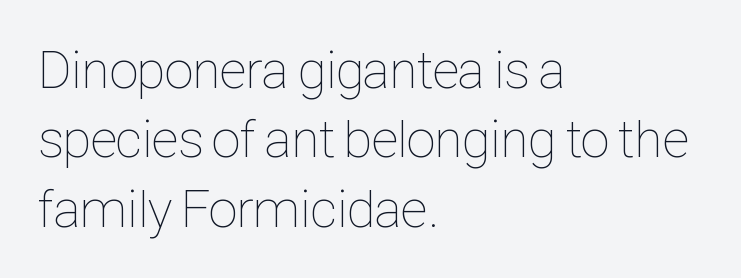
Is the block centered? No — it sits flush against the left margin. Descender tails drop into unmarked territory. Compared with typical body copy, the letter spacing here is the same. Stems and bowls with no extra thickness — not bold. It's the straight-up-and-down kind of type.
